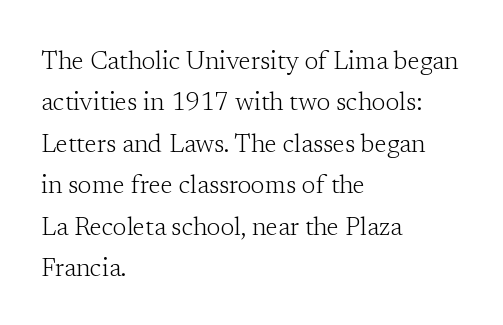
The image shows 25 px text type, upright; set left-aligned, normal line spacing (1.66x), normal letter spacing, not underlined.
